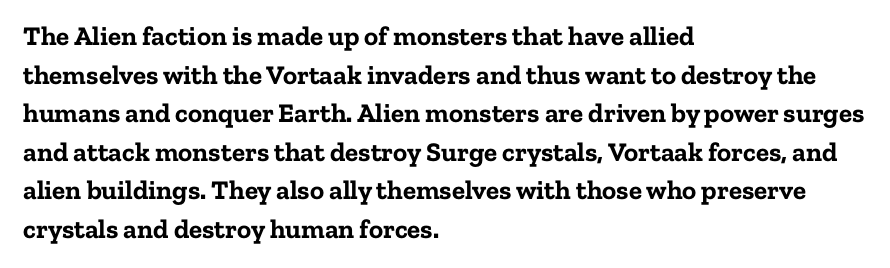
The image shows 27 px bold type, upright; set left-aligned, normal line spacing (1.43x), normal letter spacing, not underlined.
